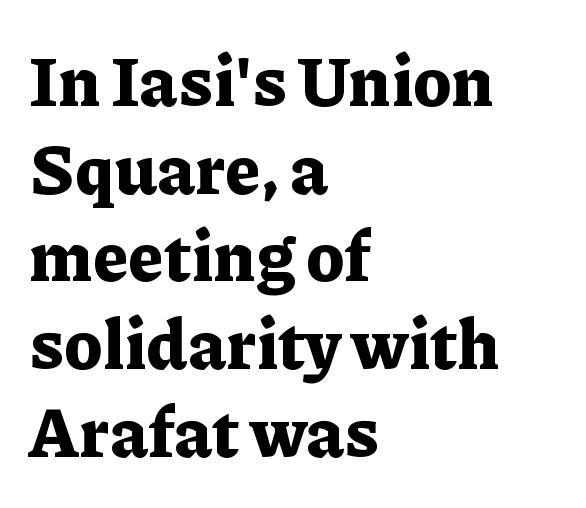
The image shows 69 px bold serif type, upright; set left-aligned, normal line spacing (1.27x), normal letter spacing, not underlined; low stroke contrast and a medium x-height.
